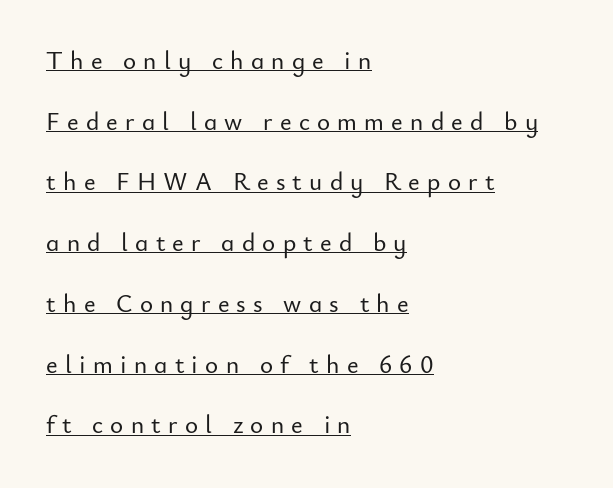
{"italic": "no", "underline": "yes", "align": "left", "line_spacing": "loose", "line_spacing_ratio": 2.43, "letter_spacing": "wide", "letter_spacing_em": 0.29, "glyph_px": 25}
